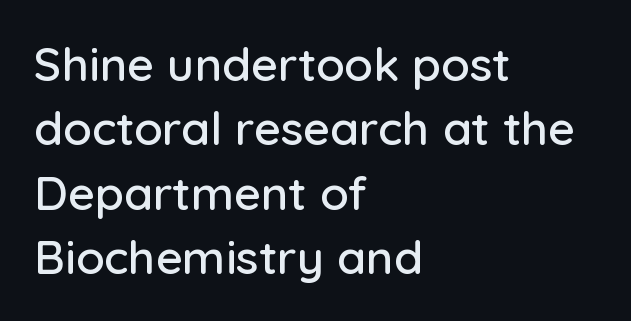
The image shows 47 px sans-serif type, upright; set left-aligned, normal line spacing (1.37x), normal letter spacing, not underlined; low stroke contrast and a medium x-height.
